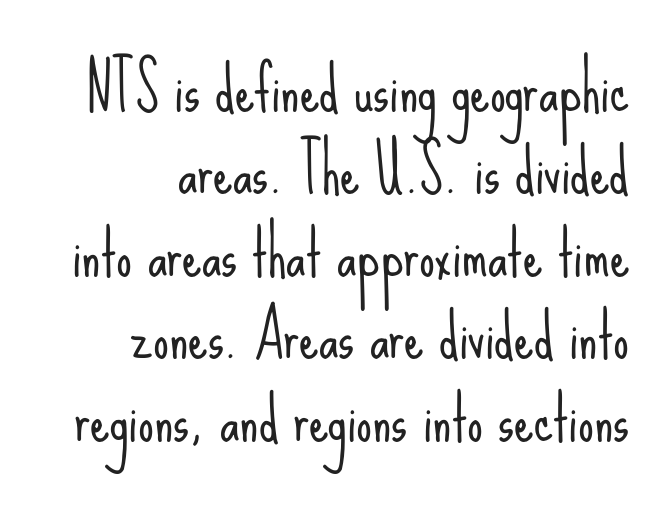
{"serif": "no", "italic": "no", "bold": "no", "weight": "light", "width": "condensed", "stroke_contrast": "low", "x_height": "small", "monospaced": "no", "underline": "no", "align": "right", "line_spacing": "normal", "line_spacing_ratio": 1.33, "letter_spacing": "normal", "letter_spacing_em": 0.0, "glyph_px": 62}
